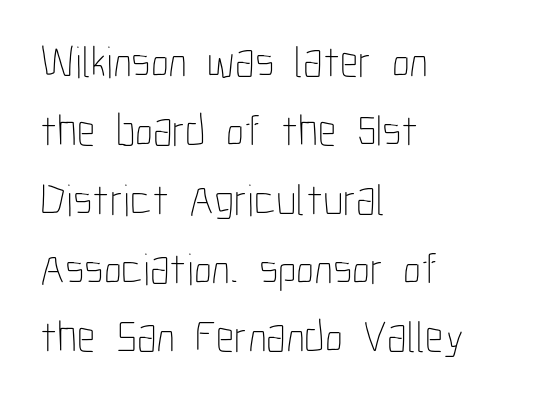
Q: Is the text bold? A: No.
Q: Is the text italic (slanted)? A: No, it is upright.
Q: Is the text underlined? A: No.
Q: How is the paragraph aligned? A: Left-aligned.
Q: Is the spacing between letters normal or unusually wide? A: Normal.
Q: Is the spacing between lines tight, normal or loose? A: Normal.
Q: Width (condensed, normal, or wide)? A: Condensed.
Q: Stroke contrast? A: Low.
Q: x-height? A: Medium.
Q: Monospaced? A: No.
